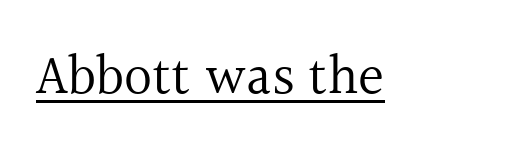
The image shows 55 px regular-weight serif type, upright; set normal letter spacing, underlined; a medium x-height.
